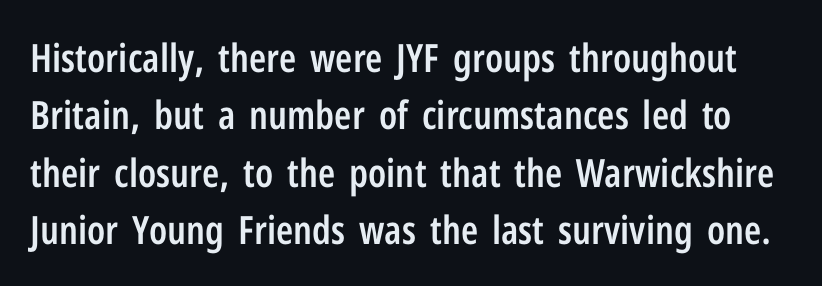
The image shows 39 px semibold, condensed sans-serif type, upright; set normal line spacing (1.47x), normal letter spacing, not underlined; low stroke contrast and a medium x-height.
